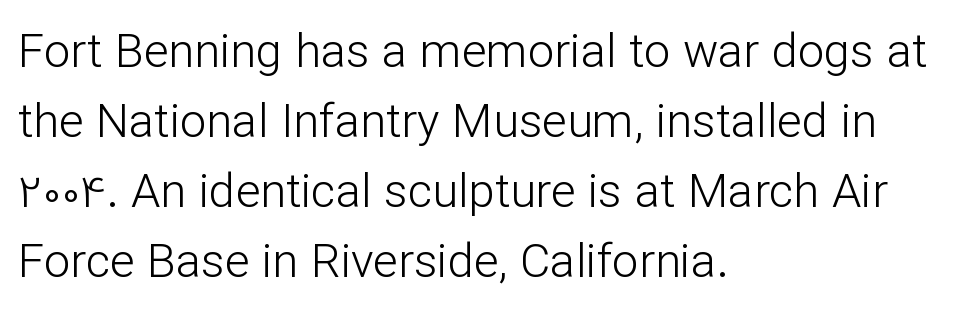
The image shows 47 px light sans-serif type, upright; set left-aligned, normal line spacing (1.49x), normal letter spacing, not underlined; low stroke contrast and a medium x-height.
